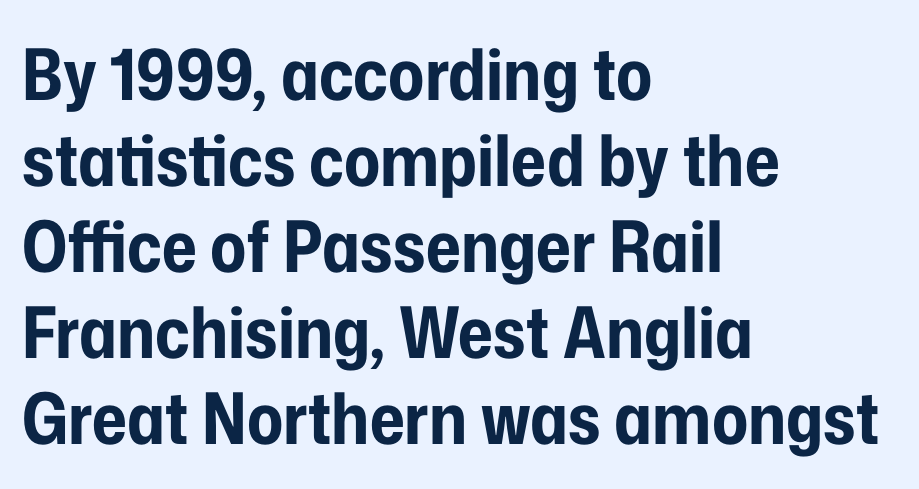
The image shows 71 px bold, condensed sans-serif type, upright; set left-aligned, line spacing 1.21x, normal letter spacing, not underlined; low stroke contrast and a medium x-height.
